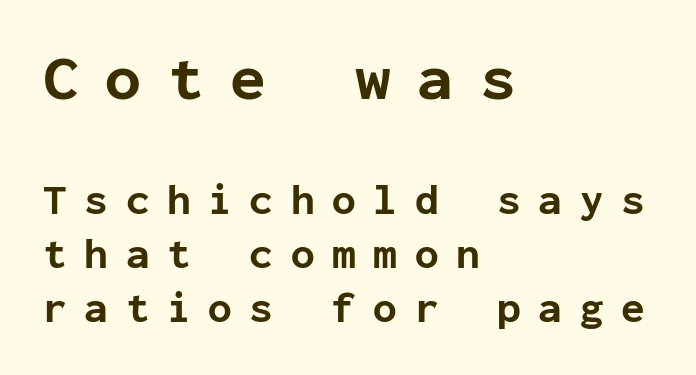
The image shows 65 px bold sans-serif type, upright, monospaced; set left-aligned, normal line spacing (1.26x), unusually wide letter spacing (+0.41 em), not underlined; the first (top) block is 1.51x larger; low stroke contrast and a medium x-height.
